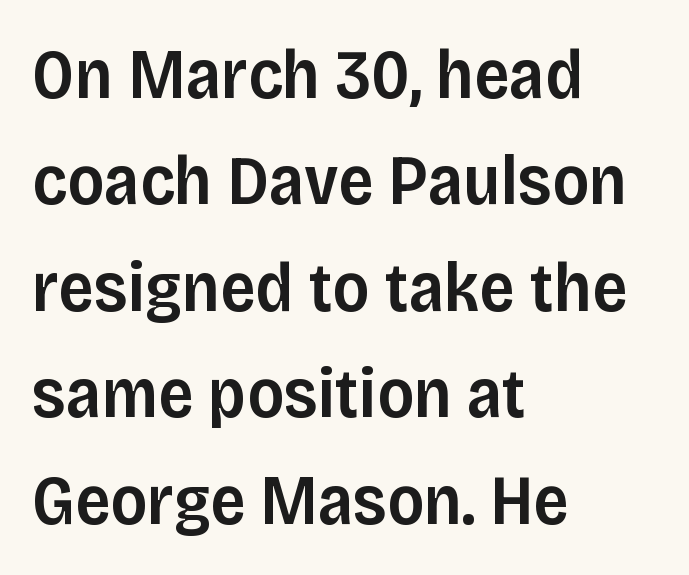
A sans-serif font was chosen for this passage. You could call the tracking neutral — neither tight nor loose. The space between consecutive lines is moderate. Descender tails drop into unmarked territory. Where is the straight margin? On the left. A roman cut, with each character standing at attention.
